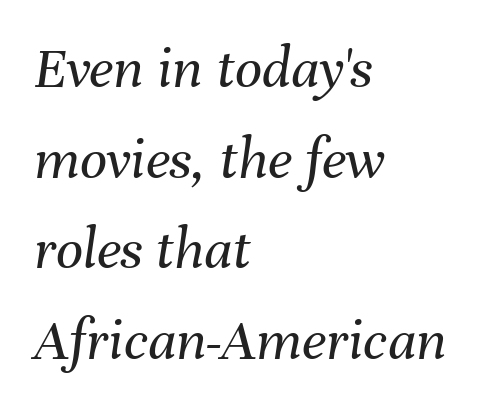
{"italic": "yes", "lean": "right", "slant_degrees": 8, "bold": "no", "weight": "regular", "width": "normal", "stroke_contrast": "medium", "x_height": "medium", "monospaced": "no", "underline": "no", "align": "left", "line_spacing": "normal", "line_spacing_ratio": 1.51, "letter_spacing": "normal", "letter_spacing_em": 0.0, "glyph_px": 60}
